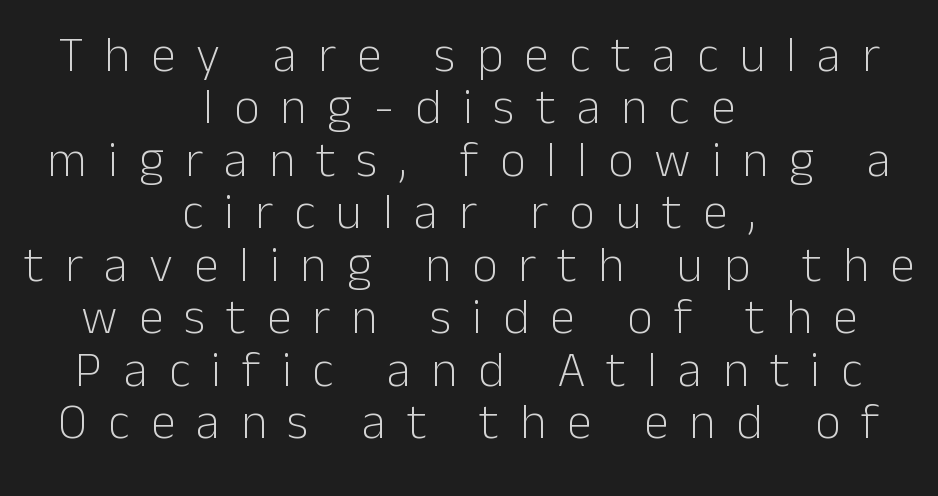
Q: Is the text bold? A: No.
Q: Is the text italic (slanted)? A: No, it is upright.
Q: Is the typeface a serif or a sans-serif typeface? A: Sans-serif.
Q: Is the text underlined? A: No.
Q: How is the paragraph aligned? A: Centered.
Q: Is the spacing between letters normal or unusually wide? A: Unusually wide.
Q: Is the spacing between lines tight, normal or loose? A: Tight.
Q: Width (condensed, normal, or wide)? A: Normal.
Q: Stroke contrast? A: Low.
Q: x-height? A: Medium.
Q: Monospaced? A: No.
